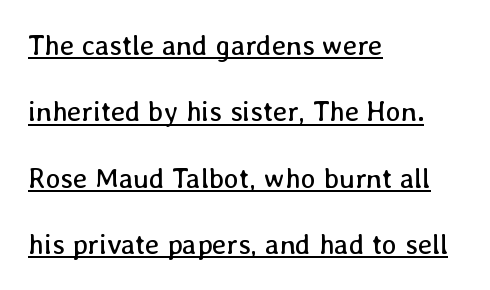
Q: Is the text bold? A: No.
Q: Is the text italic (slanted)? A: No, it is upright.
Q: Is the text underlined? A: Yes.
Q: How is the paragraph aligned? A: Left-aligned.
Q: Is the spacing between letters normal or unusually wide? A: Normal.
Q: Is the spacing between lines tight, normal or loose? A: Loose.
Q: Width (condensed, normal, or wide)? A: Normal.
Q: Stroke contrast? A: Low.
Q: x-height? A: Medium.
Q: Monospaced? A: No.
